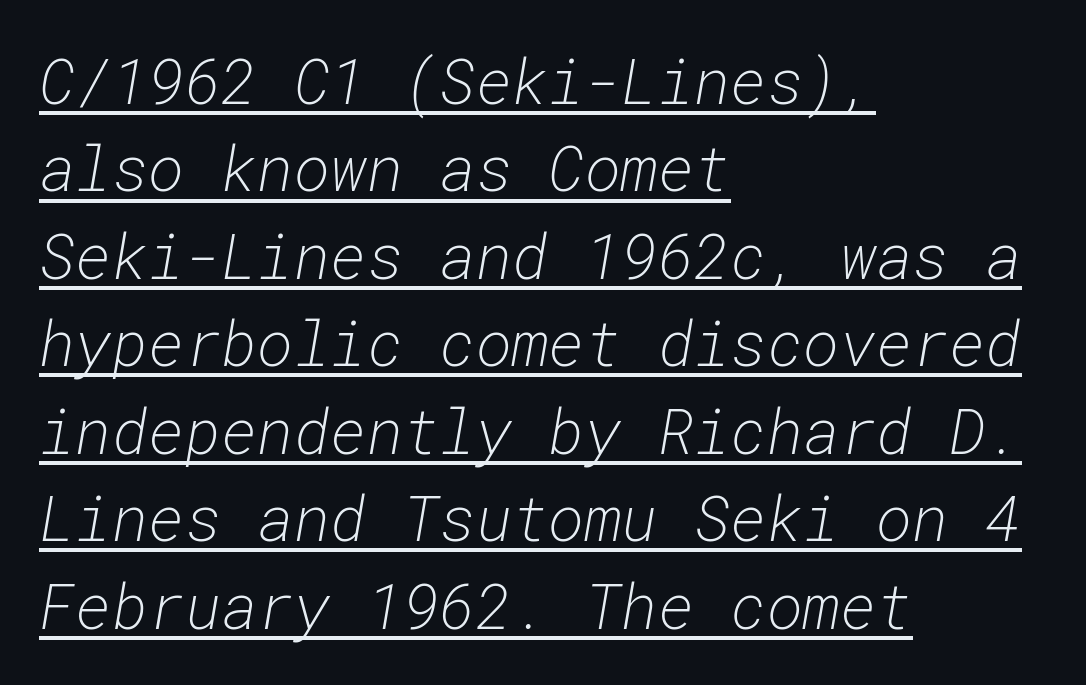
Tall strokes in this sample are angled rather than plumb. The lettering is marked with a stroke running underneath it. Do the characters align in a grid? Yes, the font is monospaced. Weight: not bold — regular or lighter. The rendering anchors every line to the left-hand side. This sample uses plain, unmodified letter spacing.
